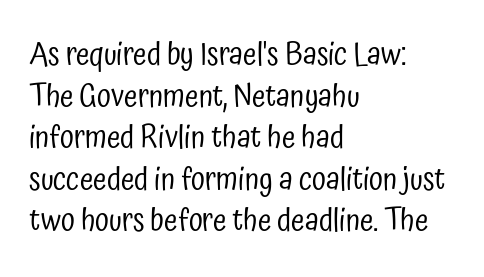
Q: Is the text bold? A: No.
Q: Is the text italic (slanted)? A: No, it is upright.
Q: Is the typeface a serif or a sans-serif typeface? A: Sans-serif.
Q: Is the text underlined? A: No.
Q: How is the paragraph aligned? A: Left-aligned.
Q: Is the spacing between letters normal or unusually wide? A: Normal.
Q: Is the spacing between lines tight, normal or loose? A: Normal.
Q: Width (condensed, normal, or wide)? A: Condensed.
Q: Stroke contrast? A: Low.
Q: x-height? A: Medium.
Q: Monospaced? A: No.
